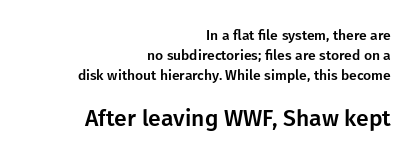
If you drew a line through each stem, it would be perfectly vertical. Lines of text with bare space underneath. Does extra space separate the letters? No, they use regular spacing. Block two is the big one; block one sits smaller above it. Does the copy run flush right? Yes — the right margin is perfectly even. Interline gaps are of average width in this sample.
